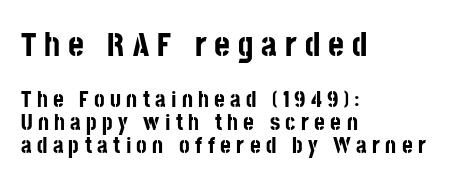
The image shows 34 px bold, condensed sans-serif type, upright; set left-aligned, tight line spacing (1.01x), unusually wide letter spacing (+0.23 em), not underlined; the first (top) block is 1.48x larger; low stroke contrast and a large x-height.
